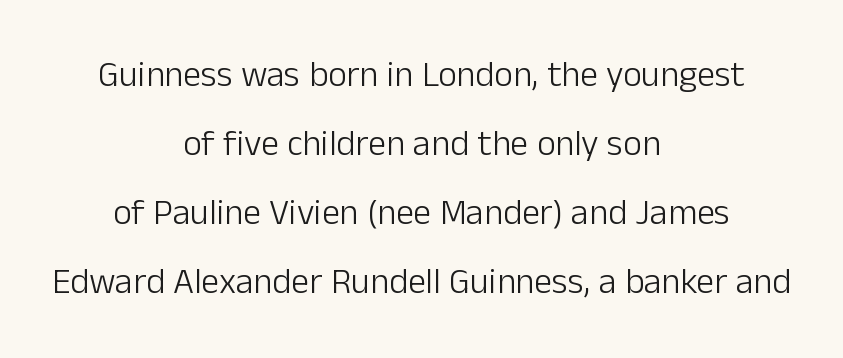
The image shows 36 px light sans-serif type, upright; set centered, loose line spacing (1.92x), normal letter spacing, not underlined; low stroke contrast and a medium x-height.
